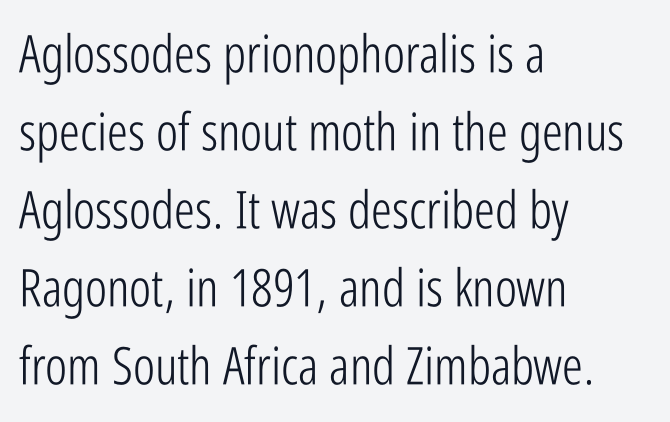
{"serif": "no", "italic": "no", "bold": "no", "weight": "light", "width": "condensed", "stroke_contrast": "low", "x_height": "medium", "monospaced": "no", "underline": "no", "align": "left", "line_spacing": "normal", "line_spacing_ratio": 1.5, "letter_spacing": "normal", "letter_spacing_em": 0.0, "glyph_px": 52}
